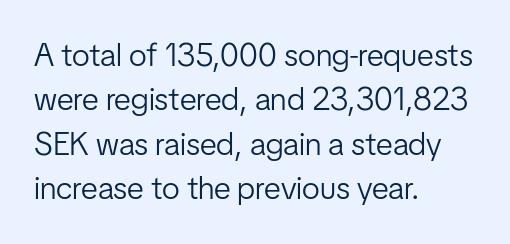
{"serif": "no", "italic": "no", "bold": "no", "weight": "light", "width": "condensed", "stroke_contrast": "low", "x_height": "medium", "monospaced": "no", "underline": "no", "align": "left", "line_spacing": "normal", "line_spacing_ratio": 1.39, "letter_spacing": "normal", "letter_spacing_em": 0.0, "glyph_px": 32}
